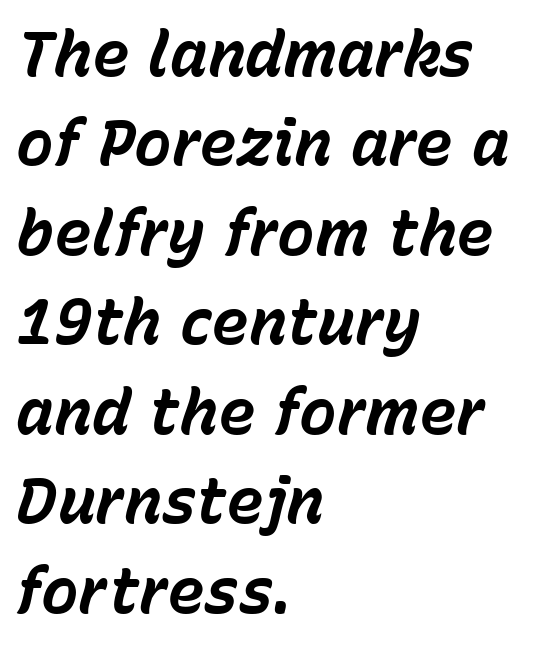
The line texture is even and compact thanks to regular tracking. A bare baseline throughout the passage. There's an unmistakable incline to the writing here. Does the weight exceed regular? Yes, all the way to bold.
